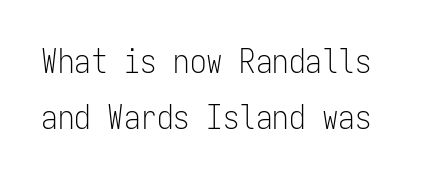
The image shows 33 px light, condensed sans-serif type, upright, monospaced; set line spacing 1.71x, normal letter spacing, not underlined; low stroke contrast and a medium x-height.
